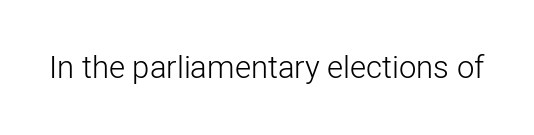
Q: Is the text bold? A: No.
Q: Is the text italic (slanted)? A: No, it is upright.
Q: Is the typeface a serif or a sans-serif typeface? A: Sans-serif.
Q: Is the text underlined? A: No.
Q: Is the spacing between letters normal or unusually wide? A: Normal.
Q: Width (condensed, normal, or wide)? A: Normal.
Q: Stroke contrast? A: Low.
Q: x-height? A: Medium.
Q: Monospaced? A: No.
